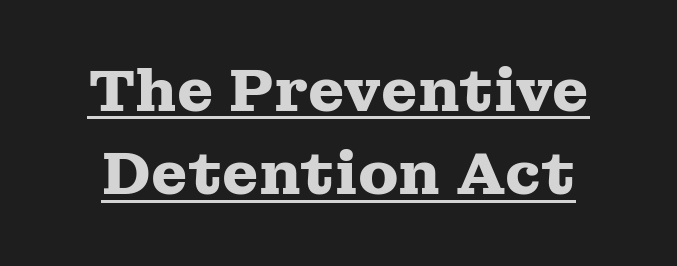
The image shows 59 px heavy, wide serif type, upright; set normal line spacing (1.41x), normal letter spacing, underlined; medium stroke contrast and a medium x-height.
